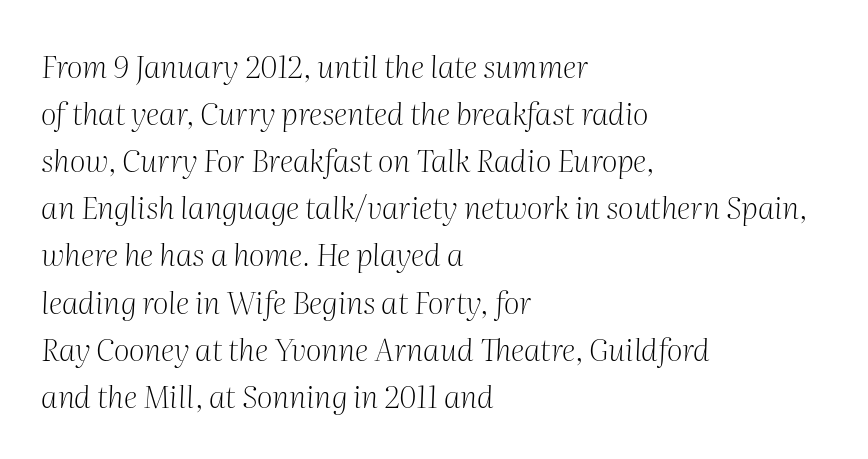
{"serif": "yes", "italic": "yes", "lean": "right", "slant_degrees": 2, "bold": "no", "weight": "light", "width": "normal", "stroke_contrast": "medium", "x_height": "medium", "monospaced": "no", "underline": "no", "align": "left", "line_spacing": "normal", "line_spacing_ratio": 1.52, "letter_spacing": "normal", "letter_spacing_em": 0.0, "glyph_px": 31}
